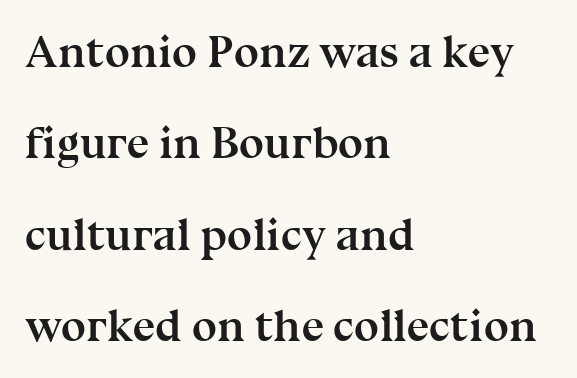
{"serif": "yes", "italic": "no", "bold": "yes", "weight": "semibold", "width": "normal", "stroke_contrast": "medium", "x_height": "medium", "monospaced": "no", "underline": "no", "align": "left", "line_spacing": "loose", "line_spacing_ratio": 2.03, "letter_spacing": "normal", "letter_spacing_em": 0.0, "glyph_px": 45}
